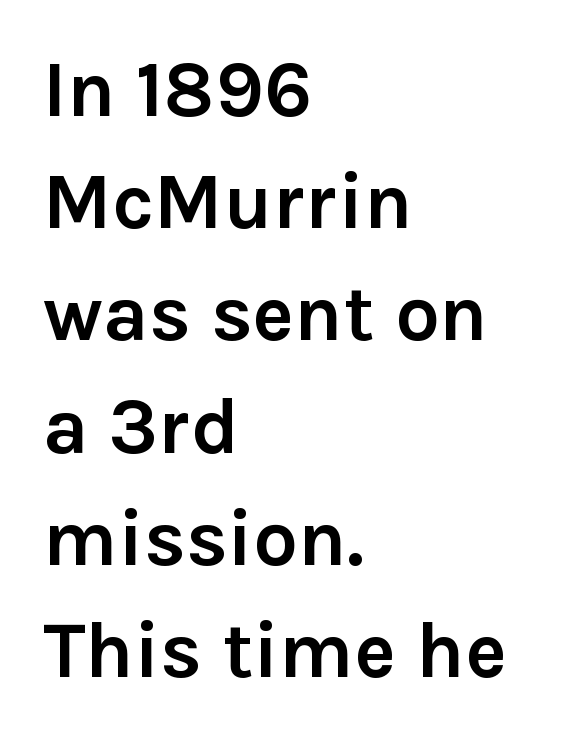
Each new line begins a customary step beneath the previous one. Look at the bottom of the vertical strokes: they stop flat, with no serifs. Is the letter spacing exaggerated? No — it looks like the ordinary default. The rendering uses a bold face; every stroke is thick and dark. Is this a fixed-width face? No — the glyphs have proportional, varying widths. Line starts are locked; line ends wander.
